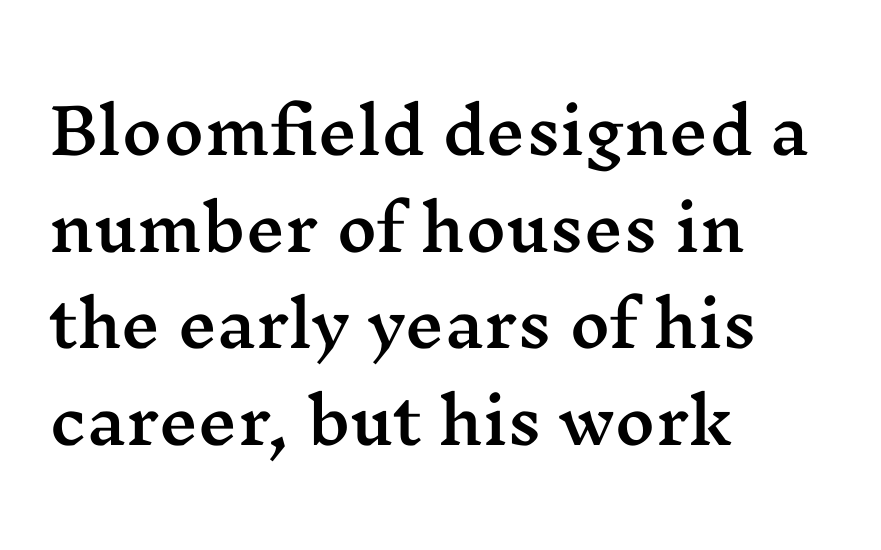
The image shows 62 px wide serif type, upright; set left-aligned, normal line spacing (1.56x), normal letter spacing, not underlined; medium stroke contrast and a medium x-height.
